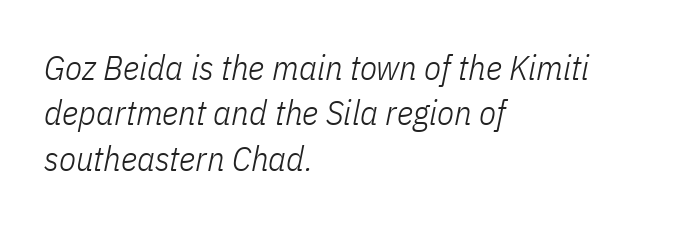
Q: Is the text bold? A: No.
Q: Is the text italic (slanted)? A: Yes, it leans right by about 11 degrees.
Q: Is the text underlined? A: No.
Q: How is the paragraph aligned? A: Left-aligned.
Q: Is the spacing between letters normal or unusually wide? A: Normal.
Q: Is the spacing between lines tight, normal or loose? A: Normal.
Q: Width (condensed, normal, or wide)? A: Condensed.
Q: Stroke contrast? A: Low.
Q: x-height? A: Medium.
Q: Monospaced? A: No.
